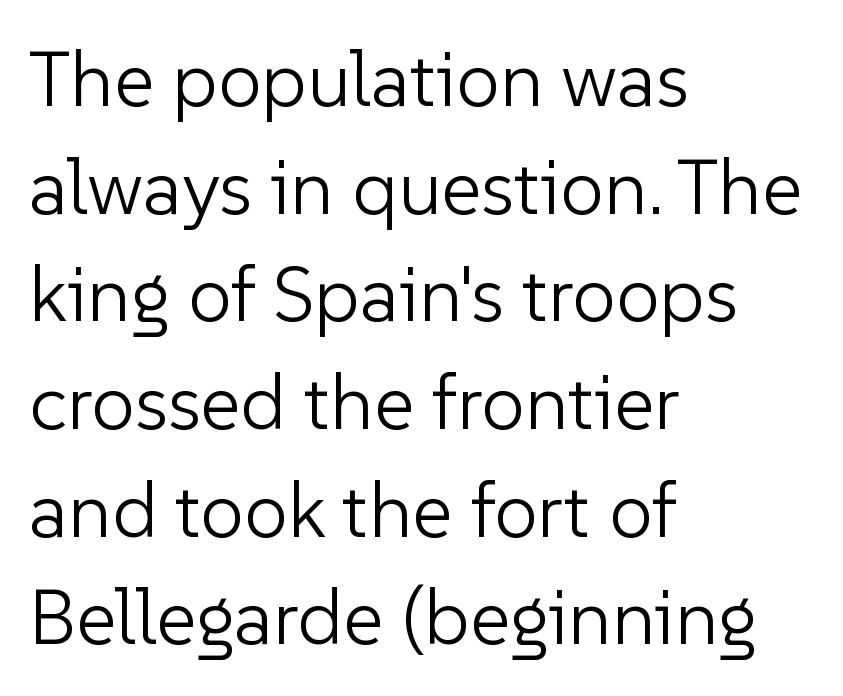
The image shows 78 px light sans-serif type, upright; set left-aligned, normal line spacing (1.38x), normal letter spacing, not underlined; low stroke contrast and a medium x-height.
